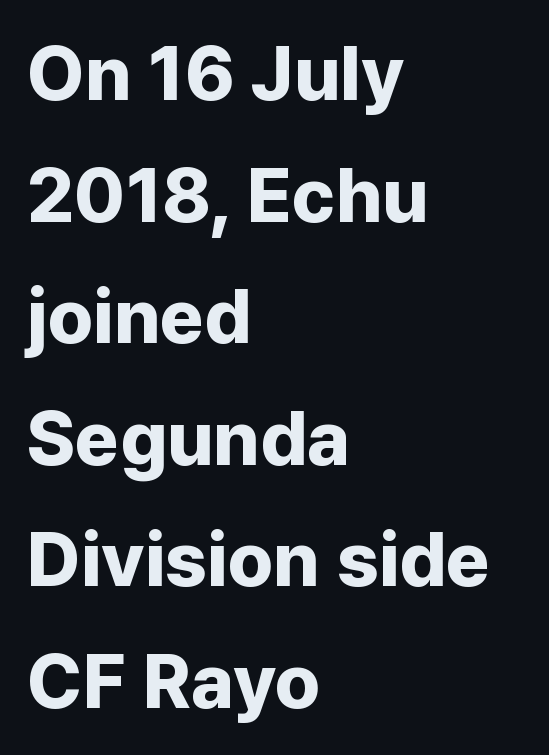
Q: Is the text bold? A: Yes.
Q: Is the text italic (slanted)? A: No, it is upright.
Q: Is the typeface a serif or a sans-serif typeface? A: Sans-serif.
Q: Is the text underlined? A: No.
Q: How is the paragraph aligned? A: Left-aligned.
Q: Is the spacing between letters normal or unusually wide? A: Normal.
Q: Is the spacing between lines tight, normal or loose? A: Normal.
Q: Width (condensed, normal, or wide)? A: Normal.
Q: Stroke contrast? A: Low.
Q: x-height? A: Medium.
Q: Monospaced? A: No.
